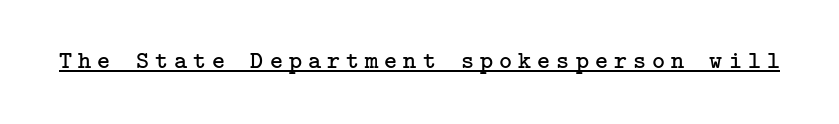
Somebody hit Ctrl+U on this one — the words are underlined. Short note: letters widely spaced. The letters stand upright; this is a roman face. The font is comparable to plain body text, perhaps lighter.
